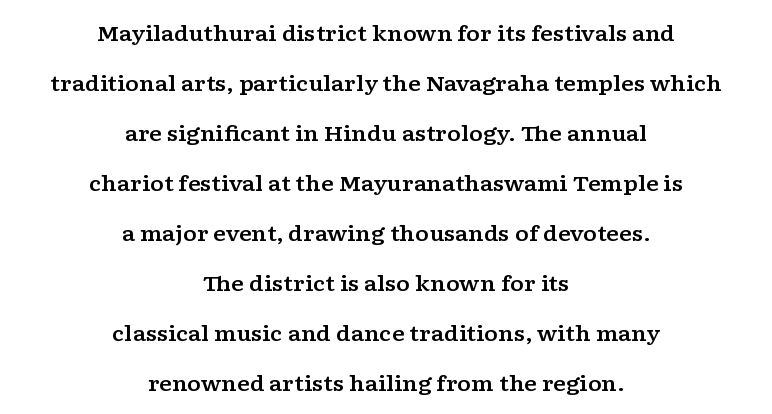
The image shows 21 px text type, upright; set centered, loose line spacing (2.38x), normal letter spacing, not underlined.
